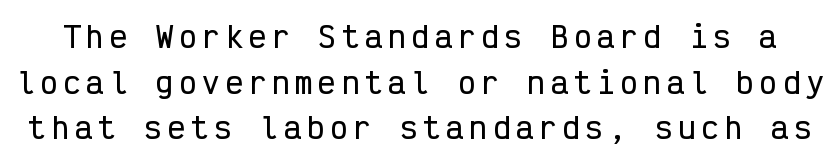
{"serif": "no", "italic": "no", "width": "condensed", "stroke_contrast": "low", "x_height": "medium", "monospaced": "yes", "underline": "no", "line_spacing": "normal", "line_spacing_ratio": 1.57, "letter_spacing": "wide", "letter_spacing_em": 0.2, "glyph_px": 29}
